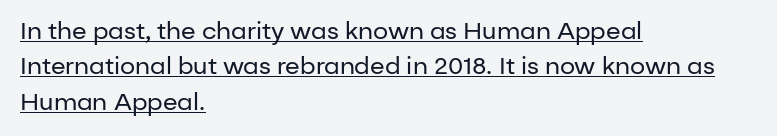
Q: Is the text bold? A: No.
Q: Is the text italic (slanted)? A: No, it is upright.
Q: Is the text underlined? A: Yes.
Q: How is the paragraph aligned? A: Left-aligned.
Q: Is the spacing between letters normal or unusually wide? A: Normal.
Q: Is the spacing between lines tight, normal or loose? A: Normal.
